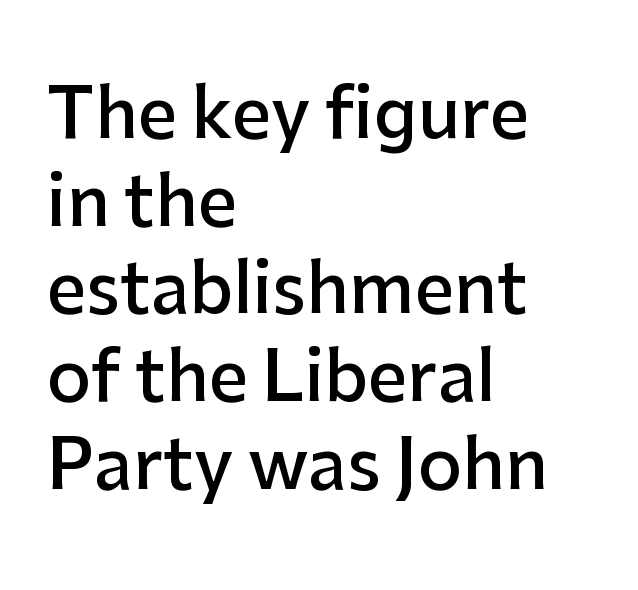
{"serif": "no", "italic": "no", "bold": "semi", "weight": "semibold", "width": "normal", "stroke_contrast": "low", "x_height": "medium", "monospaced": "no", "underline": "no", "align": "left", "line_spacing": "normal", "line_spacing_ratio": 1.27, "letter_spacing": "normal", "letter_spacing_em": 0.0, "glyph_px": 69}
